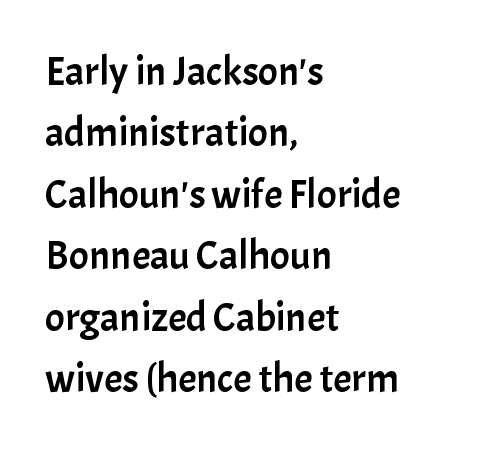
{"serif": "no", "italic": "no", "width": "normal", "stroke_contrast": "low", "x_height": "medium", "monospaced": "no", "underline": "no", "align": "left", "line_spacing": "normal", "line_spacing_ratio": 1.5, "letter_spacing": "normal", "letter_spacing_em": 0.0, "glyph_px": 41}
